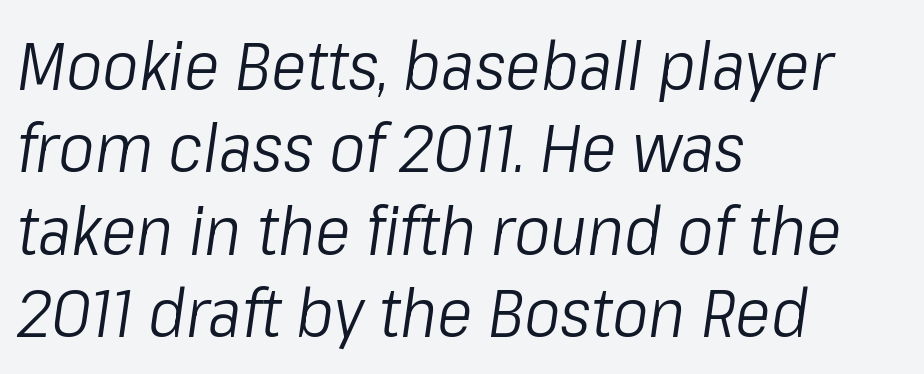
The image shows 68 px light, condensed type, italic (leaning right); set left-aligned, line spacing 1.21x, normal letter spacing, not underlined; low stroke contrast and a medium x-height.
